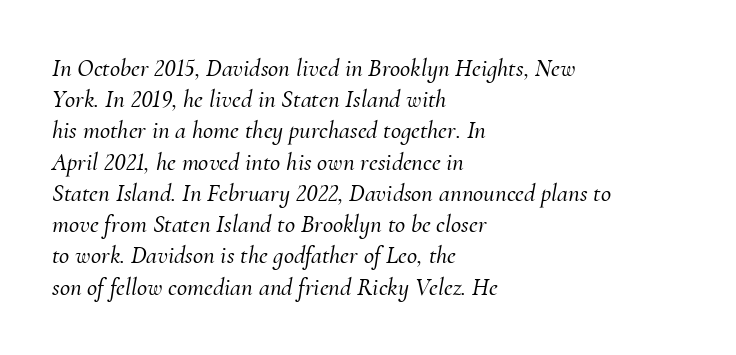
The image shows 25 px text type, italic (leaning right); set left-aligned, normal line spacing (1.25x), normal letter spacing, not underlined.
